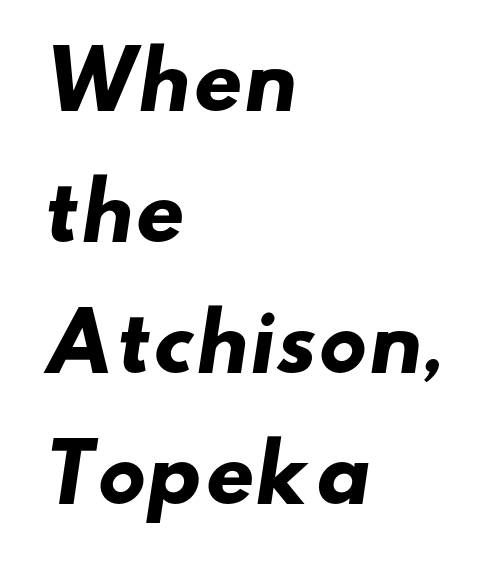
The image shows 77 px heavy, wide sans-serif type; set left-aligned, normal line spacing (1.7x), normal letter spacing, not underlined; low stroke contrast and a small x-height.
